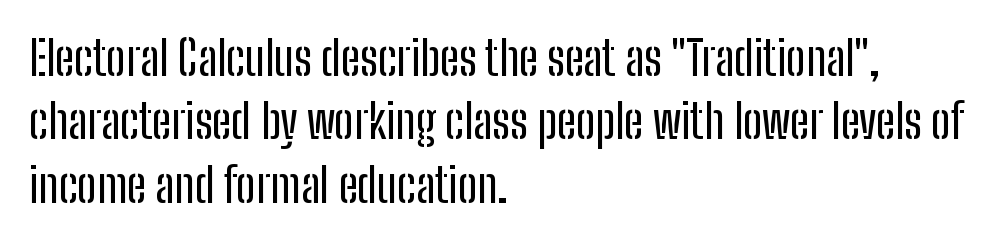
A student would call this left alignment; a typographer would say flush left, rag right. No extra tracking has been applied to these lines. How would I describe the line gaps? Plain and ordinary. Tall strokes in this sample are plumb rather than angled. Descenders are the only things crossing below the line. These lines are composed in type without serifs.
